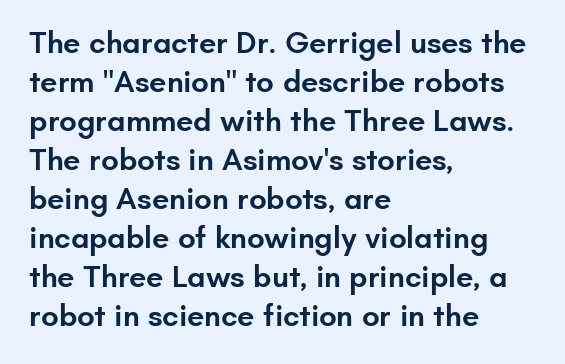
Q: Is the text bold? A: Semi-bold.
Q: Is the text italic (slanted)? A: No, it is upright.
Q: Is the typeface a serif or a sans-serif typeface? A: Sans-serif.
Q: Is the text underlined? A: No.
Q: How is the paragraph aligned? A: Left-aligned.
Q: Is the spacing between letters normal or unusually wide? A: Normal.
Q: Is the spacing between lines tight, normal or loose? A: Normal.
Q: Width (condensed, normal, or wide)? A: Normal.
Q: Stroke contrast? A: Low.
Q: x-height? A: Small.
Q: Monospaced? A: No.
